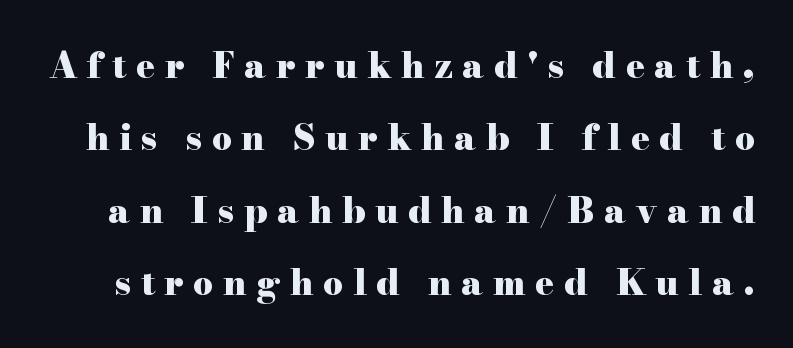
The image shows 35 px heavy, wide serif type, upright; set loose line spacing (2.07x), unusually wide letter spacing (+0.28 em), not underlined; high stroke contrast and a small x-height.
